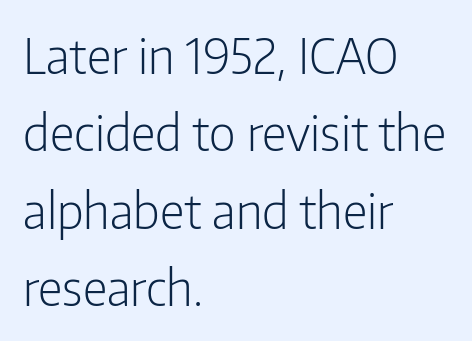
{"serif": "no", "italic": "no", "bold": "no", "weight": "light", "width": "condensed", "stroke_contrast": "low", "x_height": "medium", "monospaced": "no", "underline": "no", "align": "left", "line_spacing": "normal", "line_spacing_ratio": 1.58, "letter_spacing": "normal", "letter_spacing_em": 0.0, "glyph_px": 49}
